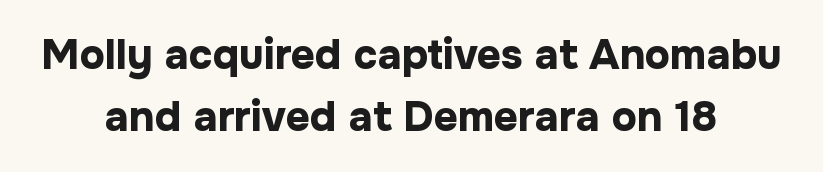
The image shows 42 px bold sans-serif type, upright; set centered, normal line spacing (1.47x), normal letter spacing, not underlined; low stroke contrast and a medium x-height.
